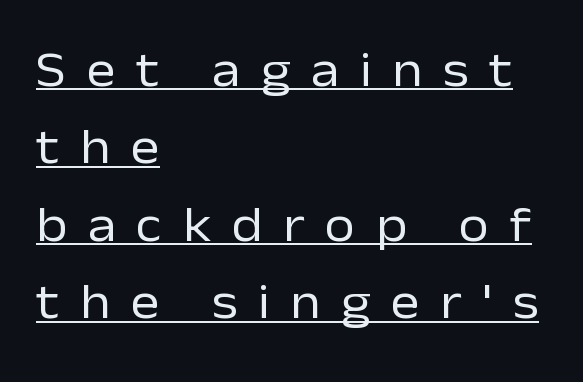
The gaps between neighbouring characters are conspicuously large. Vertical strokes here are truly vertical. Looks like someone drew a line under every word here. Are there feet on the stems? There aren't — it's a sans. Each letter keeps its own natural width here, so spacing adapts to shape.
